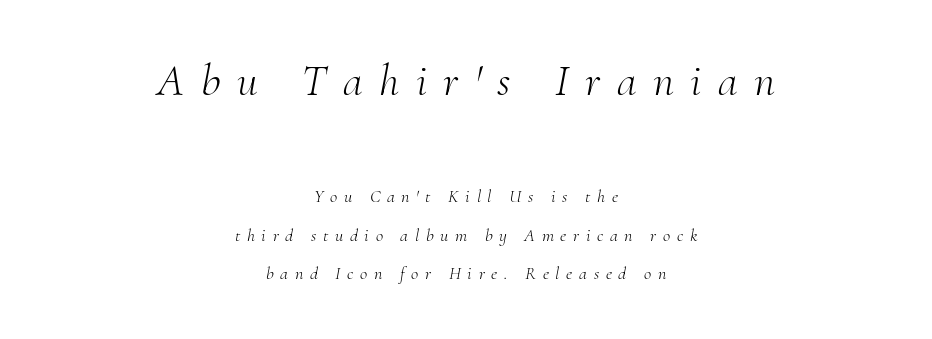
The image shows 45 px light serif type, italic (leaning right); set centered, loose line spacing (2.14x), unusually wide letter spacing (+0.37 em), not underlined; the first (top) block is 2.5x larger; medium stroke contrast and a small x-height.
